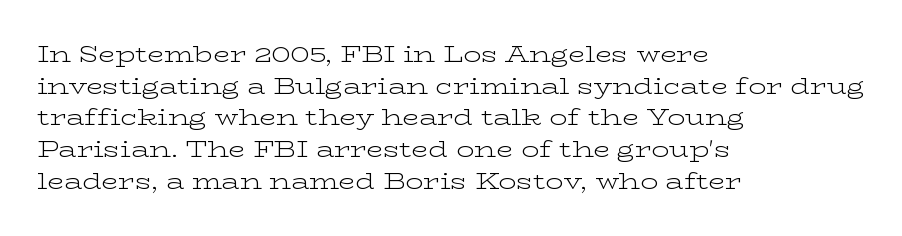
Q: Is the text bold? A: No.
Q: Is the text italic (slanted)? A: No, it is upright.
Q: Is the text underlined? A: No.
Q: How is the paragraph aligned? A: Left-aligned.
Q: Is the spacing between letters normal or unusually wide? A: Normal.
Q: Is the spacing between lines tight, normal or loose? A: Normal.
